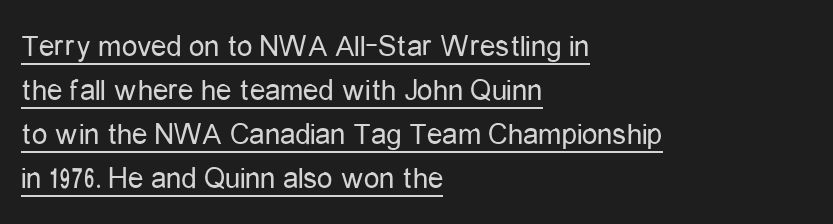
The image shows 31 px regular-weight, condensed sans-serif type, upright; set left-aligned, normal line spacing (1.42x), normal letter spacing, underlined; low stroke contrast and a medium x-height.
